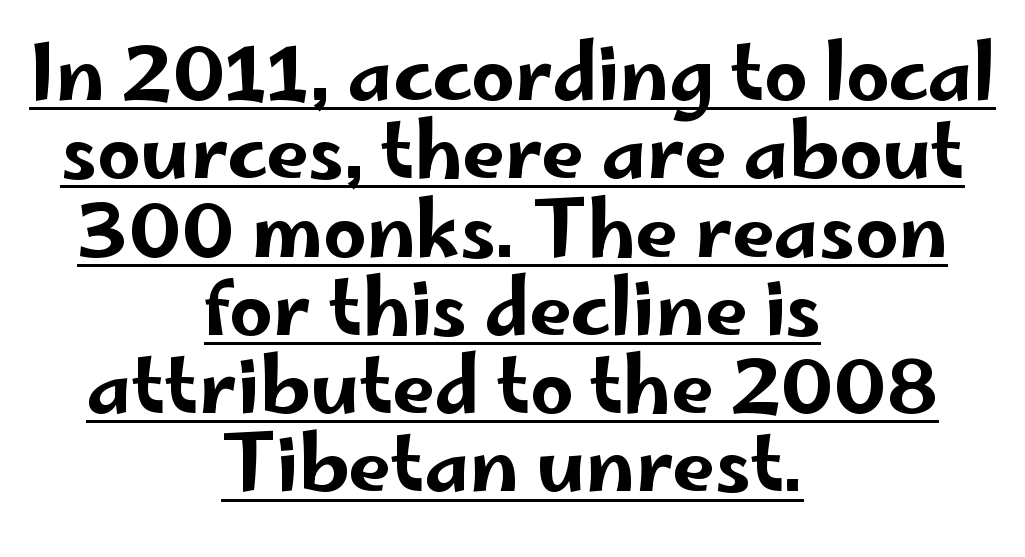
The image shows 76 px wide sans-serif type, upright; set centered, tight line spacing (1.03x), normal letter spacing, underlined; low stroke contrast and a small x-height.
